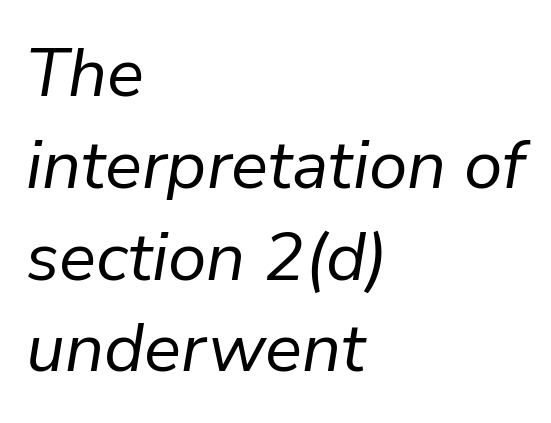
Q: Is the text bold? A: No.
Q: Is the text italic (slanted)? A: Yes, it leans right by about 9 degrees.
Q: Is the text underlined? A: No.
Q: How is the paragraph aligned? A: Left-aligned.
Q: Is the spacing between letters normal or unusually wide? A: Normal.
Q: Is the spacing between lines tight, normal or loose? A: Normal.
Q: Width (condensed, normal, or wide)? A: Normal.
Q: Stroke contrast? A: Low.
Q: x-height? A: Medium.
Q: Monospaced? A: No.
